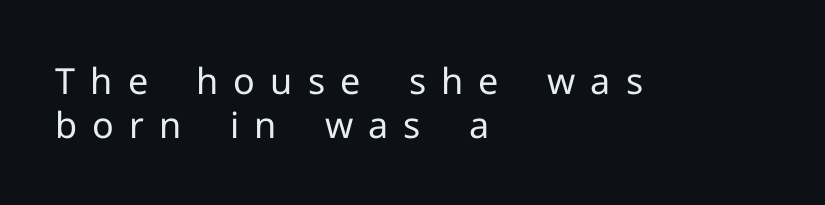
One-word summary of the alignment: left. This rendering employs a face without finishing strokes, i.e., a sans-serif. Lines of text with bare space underneath. Heaviness? Minimal to ordinary, like unemphasized prose. Character widths vary here, with narrow letters taking less room than wide ones. Unlike italic type, these characters show no tilt at all.
